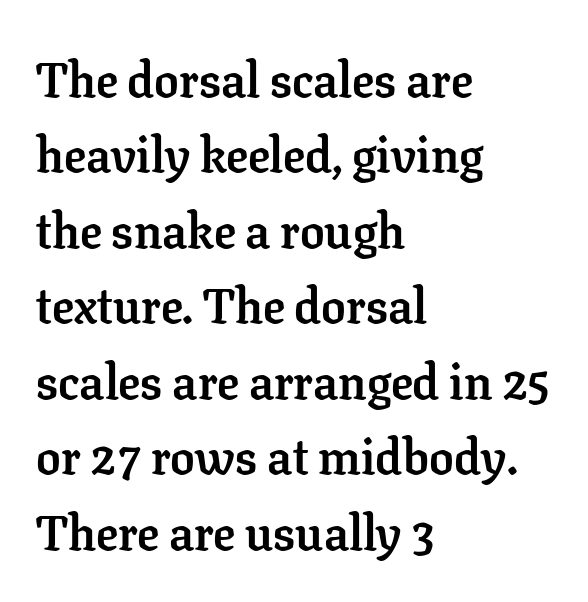
Q: Is the text bold? A: Yes.
Q: Is the text italic (slanted)? A: No, it is upright.
Q: Is the typeface a serif or a sans-serif typeface? A: Serif.
Q: Is the text underlined? A: No.
Q: How is the paragraph aligned? A: Left-aligned.
Q: Is the spacing between letters normal or unusually wide? A: Normal.
Q: Is the spacing between lines tight, normal or loose? A: Normal.
Q: Width (condensed, normal, or wide)? A: Normal.
Q: Stroke contrast? A: Low.
Q: x-height? A: Medium.
Q: Monospaced? A: No.
